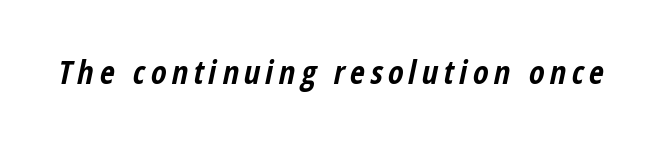
{"italic": "yes", "lean": "right", "slant_degrees": 12, "bold": "yes", "weight": "bold", "width": "condensed", "stroke_contrast": "low", "x_height": "medium", "monospaced": "no", "underline": "no", "glyph_px": 32}
